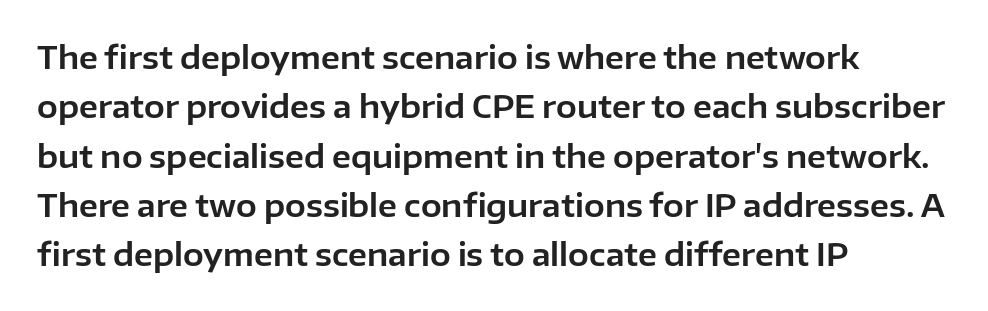
Q: Is the text italic (slanted)? A: No, it is upright.
Q: Is the typeface a serif or a sans-serif typeface? A: Sans-serif.
Q: Is the text underlined? A: No.
Q: How is the paragraph aligned? A: Left-aligned.
Q: Is the spacing between letters normal or unusually wide? A: Normal.
Q: Is the spacing between lines tight, normal or loose? A: Normal.
Q: Width (condensed, normal, or wide)? A: Normal.
Q: Stroke contrast? A: Low.
Q: x-height? A: Medium.
Q: Monospaced? A: No.
